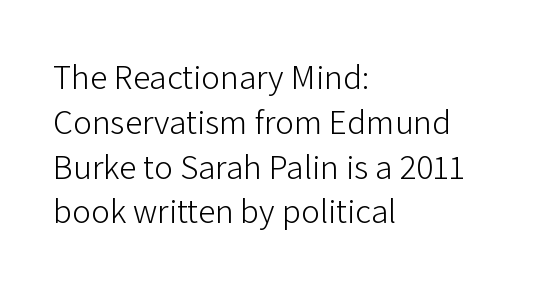
Honestly, there is no underline to notice here at all. This reads as an unemphasized weight, regular at the heaviest. Quick note: not italic, upright. A typesetter would call this proportional, since set widths differ per character.
